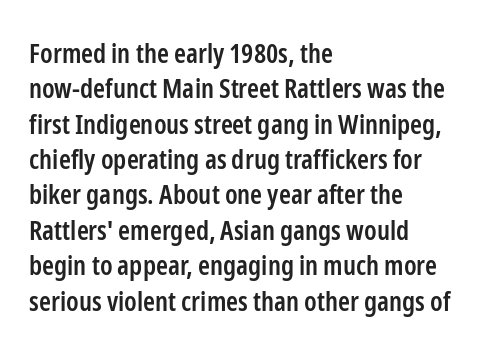
Nobody drew a line under any word here. In terms of leading, this rendering sits right in the middle. Typographic density is moderately raised because the face is semibold. Standard letterfit; no display-style spreading of the glyphs. The text block is weighted toward the left margin, trailing off unevenly rightward. The lettering stays uniformly vertical, giving the passage a roman look.
